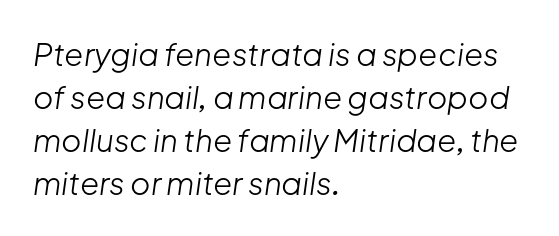
The image shows 31 px light type, italic (leaning right); set left-aligned, normal line spacing (1.39x), normal letter spacing, not underlined; low stroke contrast and a medium x-height.
